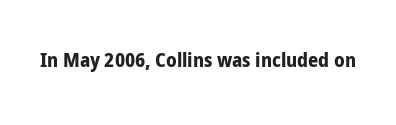
The image shows 20 px bold type, upright; set normal letter spacing, not underlined.
